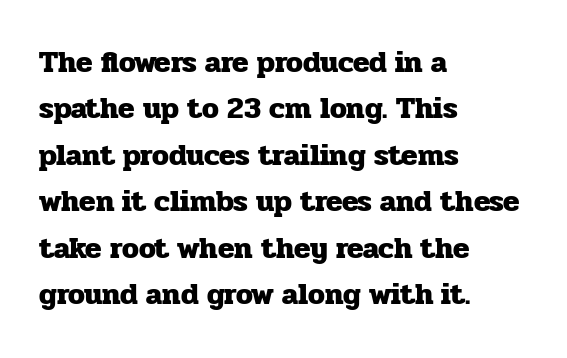
Q: Is the text bold? A: Yes.
Q: Is the text italic (slanted)? A: No, it is upright.
Q: Is the typeface a serif or a sans-serif typeface? A: Serif.
Q: Is the text underlined? A: No.
Q: How is the paragraph aligned? A: Left-aligned.
Q: Is the spacing between letters normal or unusually wide? A: Normal.
Q: Is the spacing between lines tight, normal or loose? A: Normal.
Q: Width (condensed, normal, or wide)? A: Normal.
Q: Stroke contrast? A: Low.
Q: x-height? A: Medium.
Q: Monospaced? A: No.
